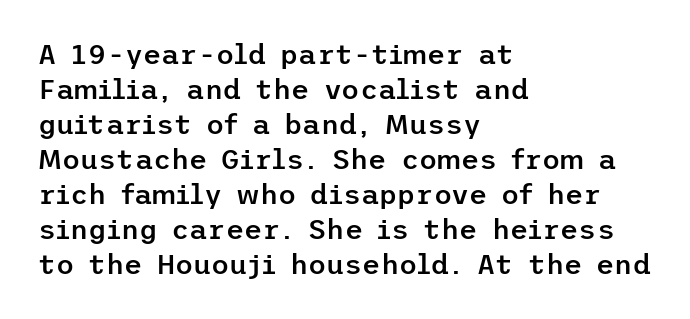
Q: Is the text bold? A: Semi-bold.
Q: Is the text italic (slanted)? A: No, it is upright.
Q: Is the typeface a serif or a sans-serif typeface? A: Sans-serif.
Q: Is the text underlined? A: No.
Q: How is the paragraph aligned? A: Left-aligned.
Q: Is the spacing between letters normal or unusually wide? A: Normal.
Q: Is the spacing between lines tight, normal or loose? A: Normal.
Q: Width (condensed, normal, or wide)? A: Normal.
Q: Stroke contrast? A: Low.
Q: x-height? A: Medium.
